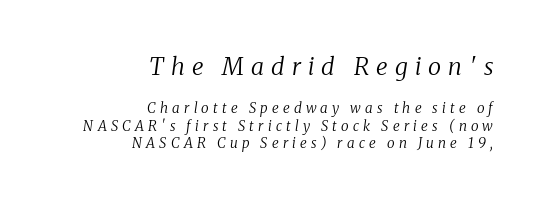
{"italic": "yes", "lean": "right", "slant_degrees": 8, "bold": "no", "underline": "no", "align": "right", "line_spacing_ratio": 1.22, "letter_spacing": "wide", "letter_spacing_em": 0.3, "larger_block": "first", "size_ratio": 1.71, "glyph_px": 24}
